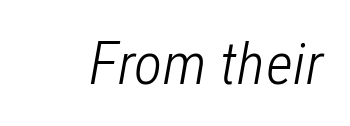
The image shows 61 px light, condensed type, italic (leaning right); set normal letter spacing, not underlined; low stroke contrast and a medium x-height.
